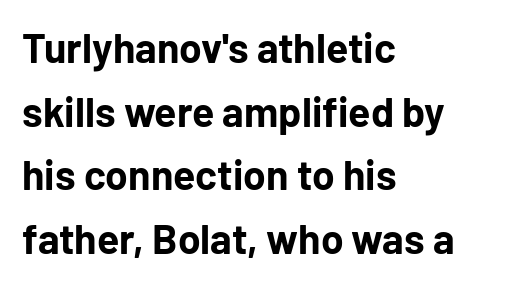
You can tell from the bare stems that sans-serif type was used. Designer's note — italics off, roman on. Notice how descenders clear the ascenders below comfortably — that's standard leading. The strip under each line holds only bare page.
